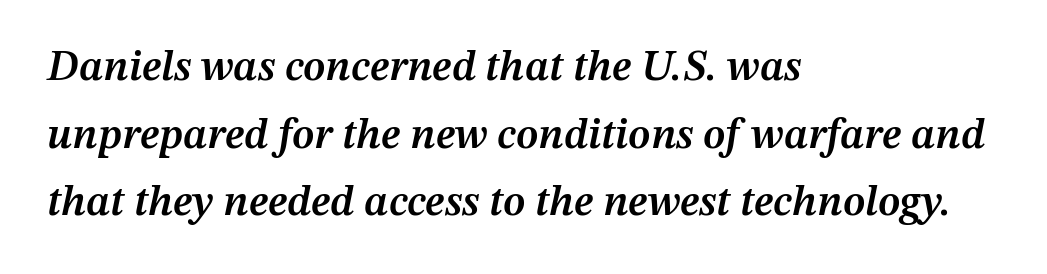
{"italic": "yes", "lean": "right", "slant_degrees": 12, "bold": "semi", "weight": "semibold", "width": "normal", "stroke_contrast": "medium", "x_height": "medium", "monospaced": "no", "underline": "no", "align": "left", "line_spacing": "normal", "line_spacing_ratio": 1.57, "letter_spacing": "normal", "letter_spacing_em": 0.0, "glyph_px": 43}
